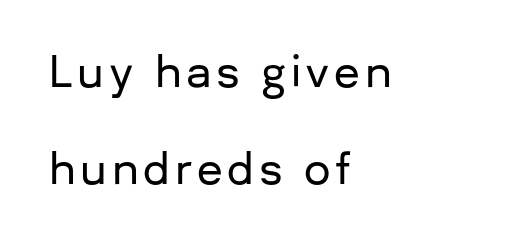
The space directly below the letters is spotless. Note the varied advance widths — an 'i' is clearly narrower than an 'm'. The face used here is a sans, in the tradition of grotesques and geometrics. A typesetter would call this leading open, well beyond the default. The passage is arranged the way most books set body copy — flush left.
